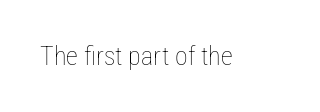
The image shows 26 px text type, upright; set normal letter spacing, not underlined.
